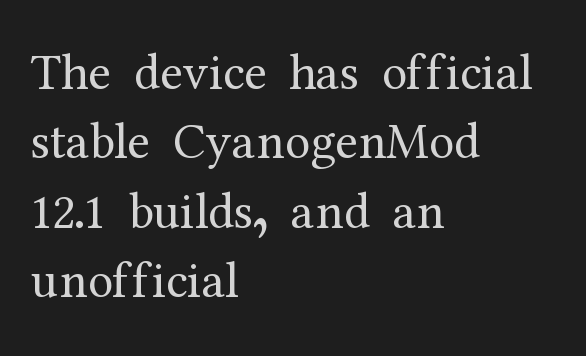
The image shows 51 px regular-weight serif type, upright; set left-aligned, normal line spacing (1.36x), normal letter spacing, not underlined; medium stroke contrast and a medium x-height.
